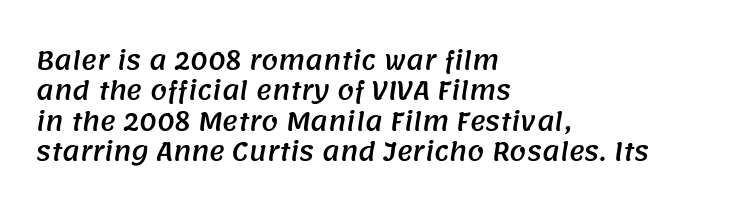
The image shows 24 px text type; set left-aligned, normal line spacing (1.27x), normal letter spacing, not underlined.
